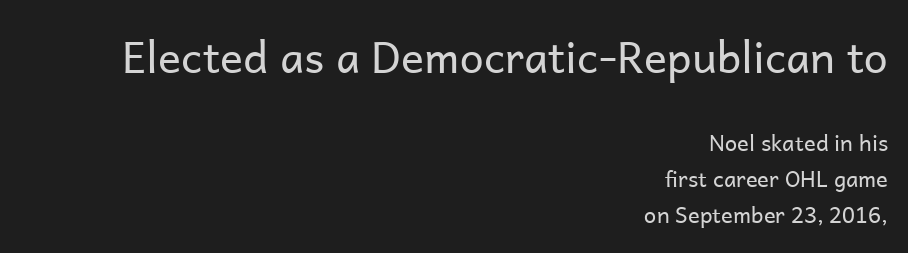
The image shows 43 px regular-weight sans-serif type, upright; set right-aligned, normal line spacing (1.63x), normal letter spacing, not underlined; the first (top) block is 1.95x larger; low stroke contrast and a medium x-height.
